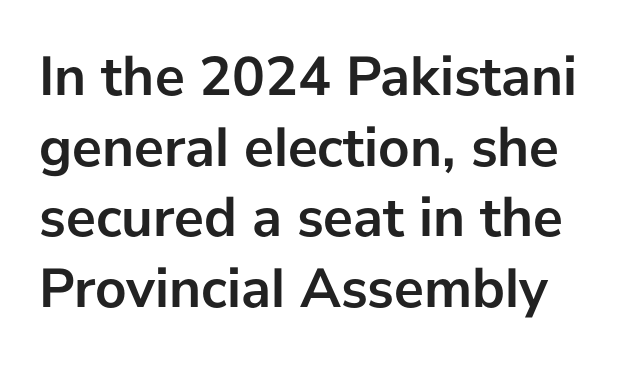
The image shows 56 px semibold sans-serif type, upright; set normal line spacing (1.26x), normal letter spacing, not underlined; low stroke contrast and a medium x-height.
